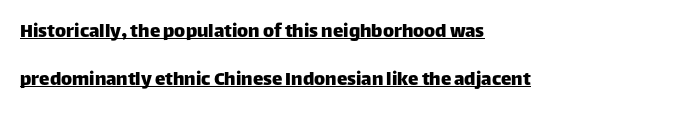
What's the leading like? Stretched, with rows far apart. Tracking value appears to be zero — textbook default spacing. Style check: upright. The rendered words wear a rule along their underside. Layout note: lines flush left.
